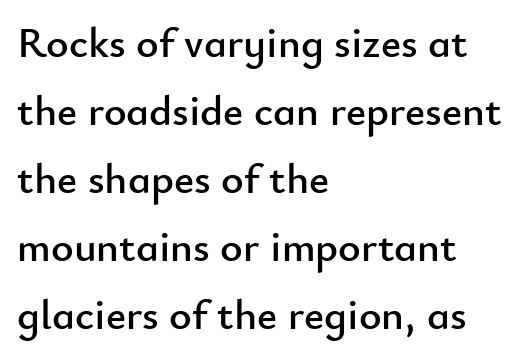
{"serif": "no", "italic": "no", "width": "normal", "stroke_contrast": "low", "x_height": "small", "monospaced": "no", "underline": "no", "align": "left", "line_spacing": "normal", "line_spacing_ratio": 1.58, "letter_spacing": "normal", "letter_spacing_em": 0.0, "glyph_px": 43}
